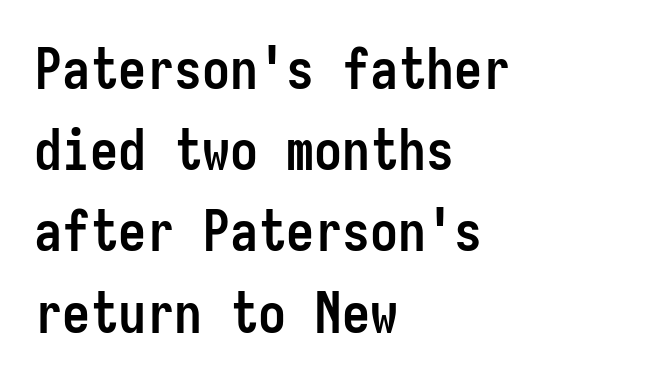
{"serif": "no", "italic": "no", "bold": "yes", "weight": "semibold", "width": "condensed", "stroke_contrast": "low", "x_height": "medium", "monospaced": "yes", "underline": "no", "align": "left", "line_spacing": "normal", "line_spacing_ratio": 1.45, "letter_spacing": "normal", "letter_spacing_em": 0.0, "glyph_px": 56}
